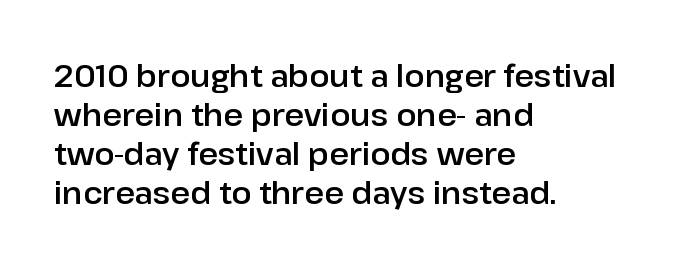
Line spacing here is normal. Words appear dense and cohesive because spacing is normal. Horizontal alignment here is leftward, the default for most running prose. Italic? Not at all — the glyphs are vertical. Classification — sans serif.
